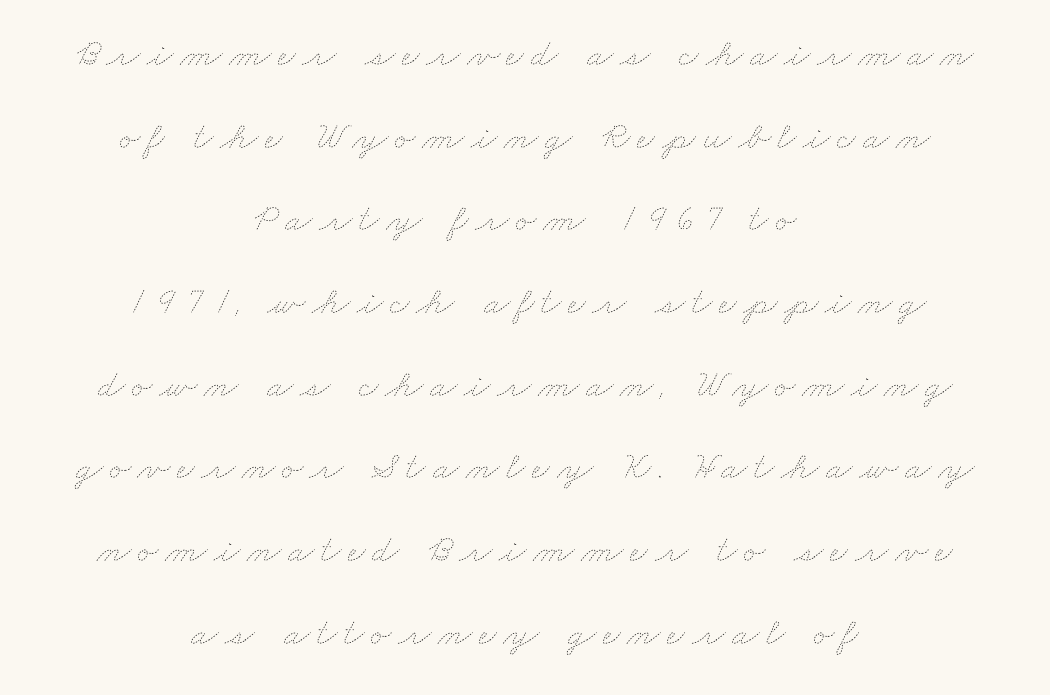
Is this a heavy cut? Hardly; it is regular or lighter. The passage shown is typed in a proportional face where columns would drift. Rule under the text: the space is simply empty. Visually the block forms a symmetrical silhouette, jagged on both flanks. Vertical spacing — loose.
